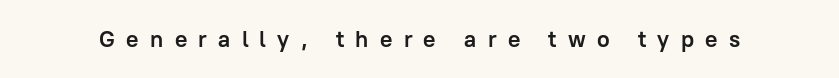
Stroke thickness is high; the sample reads as a true bold. The tracking reads as deliberately expanded to a designer's eye. If you drew a line through each stem, it would be perfectly vertical. The space beneath each line is pristine and unruled.
